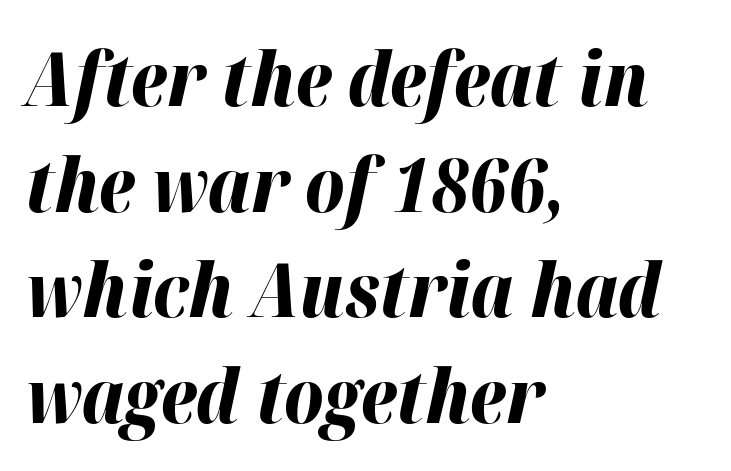
{"italic": "yes", "lean": "right", "slant_degrees": 12, "bold": "yes", "weight": "bold", "width": "normal", "stroke_contrast": "high", "x_height": "medium", "monospaced": "no", "underline": "no", "align": "left", "line_spacing": "normal", "line_spacing_ratio": 1.41, "letter_spacing": "normal", "letter_spacing_em": 0.0, "glyph_px": 75}
